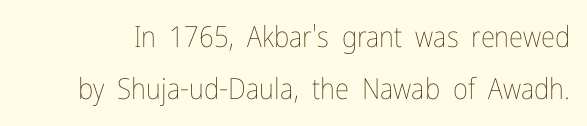
There is no visible air inserted between adjacent glyphs. The letters stand straight up with perfectly vertical stems. Only glyphs here, with clear space below each row. A typesetter would call this proportional, since set widths differ per character.
